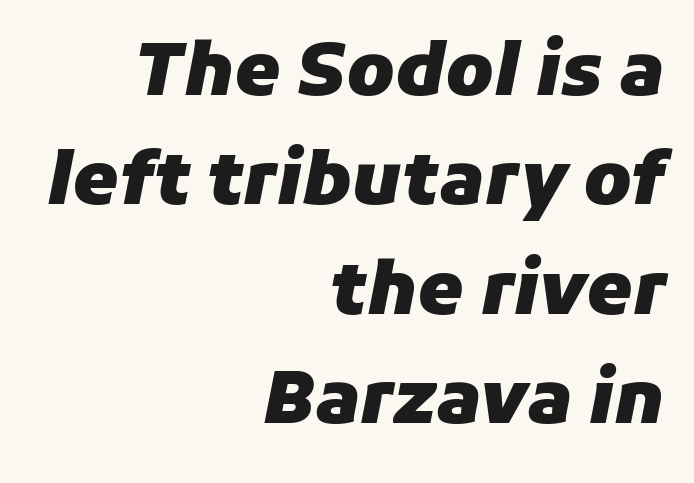
{"italic": "yes", "lean": "right", "slant_degrees": 11, "bold": "yes", "weight": "heavy", "width": "normal", "stroke_contrast": "low", "x_height": "medium", "monospaced": "no", "underline": "no", "align": "right", "line_spacing": "normal", "line_spacing_ratio": 1.5, "letter_spacing": "normal", "letter_spacing_em": 0.0, "glyph_px": 73}
